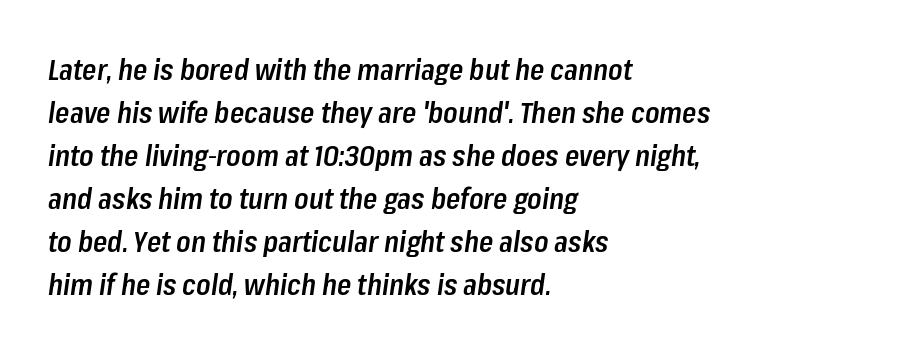
Q: Is the text bold? A: Semi-bold.
Q: Is the text italic (slanted)? A: Yes, it leans right by about 8 degrees.
Q: Is the text underlined? A: No.
Q: How is the paragraph aligned? A: Left-aligned.
Q: Is the spacing between letters normal or unusually wide? A: Normal.
Q: Is the spacing between lines tight, normal or loose? A: Normal.
Q: Width (condensed, normal, or wide)? A: Condensed.
Q: Stroke contrast? A: Low.
Q: x-height? A: Medium.
Q: Monospaced? A: No.
